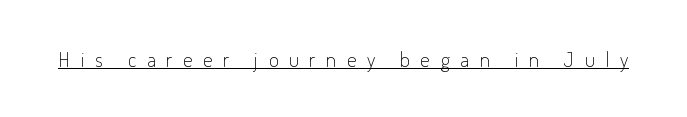
The image shows 21 px text type, upright; set unusually wide letter spacing (+0.5 em), underlined.
